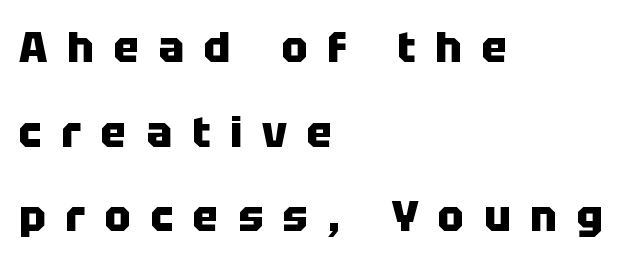
In terms of weight, the rendering is a true, heavy bold. The rendering uses a large line-height, opening up the rows. Examine the stroke ends and you'll find no serifs. The rendering inserts visible extra space after every character. Ordinary non-slanted type is in use. Is this a fixed-width face? No — the glyphs have proportional, varying widths.
